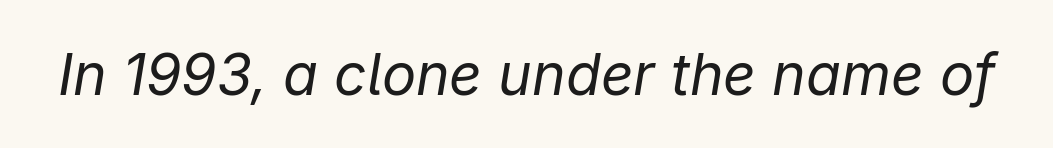
The image shows 57 px regular-weight type, italic (leaning right); set normal letter spacing, not underlined; low stroke contrast and a medium x-height.
